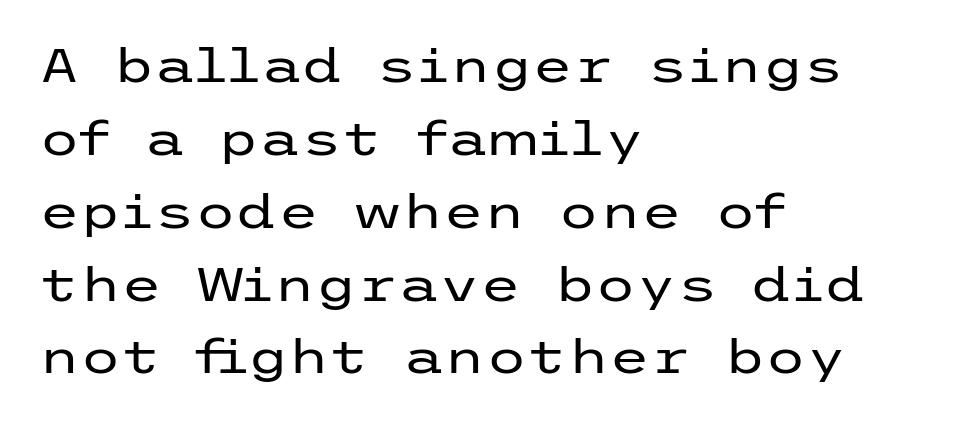
The ragged edge is on the right, which tells us the setting is flush left. Does the leading feel generous? No, just average. Standard letterfit; no display-style spreading of the glyphs. Does the lettering tilt? It doesn't — this is upright.
